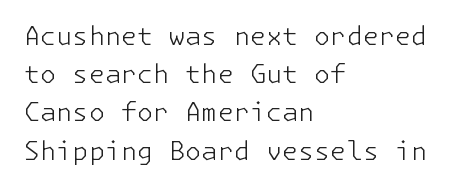
Q: Is the text bold? A: No.
Q: Is the text italic (slanted)? A: No, it is upright.
Q: Is the text underlined? A: No.
Q: How is the paragraph aligned? A: Left-aligned.
Q: Is the spacing between letters normal or unusually wide? A: Normal.
Q: Is the spacing between lines tight, normal or loose? A: Normal.
